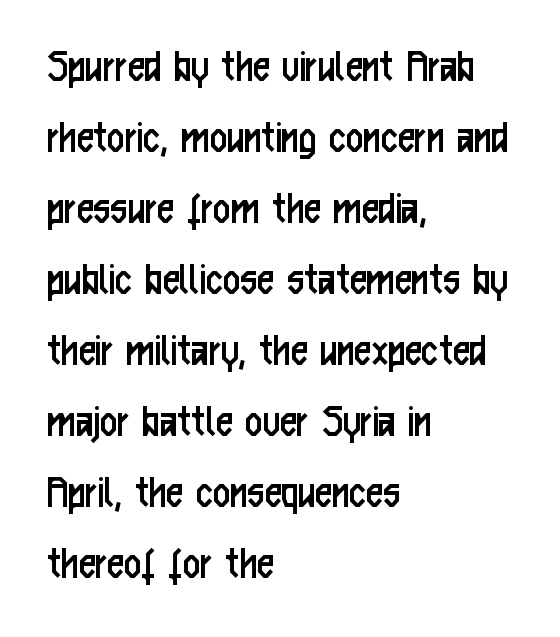
The image shows 48 px regular-weight, condensed sans-serif type, upright; set left-aligned, normal line spacing (1.48x), normal letter spacing, not underlined; low stroke contrast and a medium x-height.
